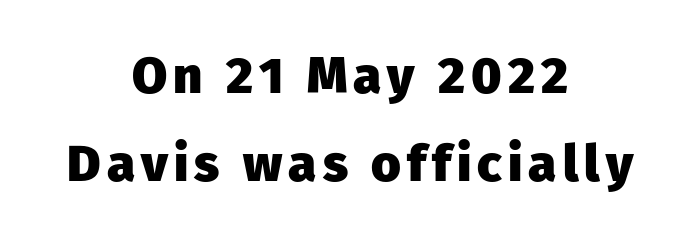
{"serif": "no", "italic": "no", "bold": "yes", "weight": "heavy", "width": "normal", "stroke_contrast": "low", "x_height": "medium", "monospaced": "no", "underline": "no", "align": "center", "line_spacing_ratio": 1.72, "glyph_px": 51}
